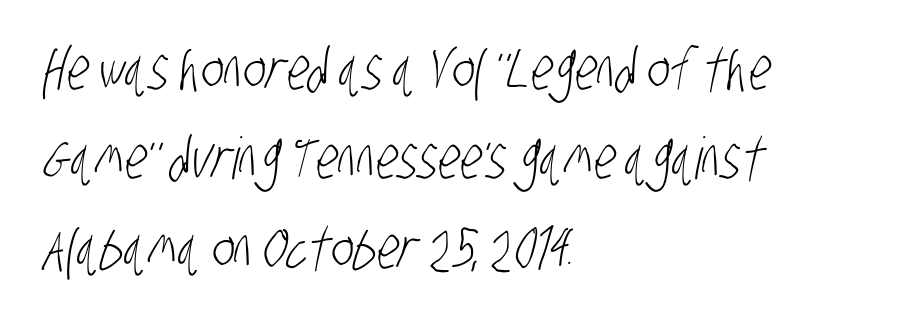
Q: Is the text bold? A: No.
Q: Is the typeface a serif or a sans-serif typeface? A: Sans-serif.
Q: Is the text underlined? A: No.
Q: How is the paragraph aligned? A: Left-aligned.
Q: Is the spacing between letters normal or unusually wide? A: Normal.
Q: Is the spacing between lines tight, normal or loose? A: Normal.
Q: Width (condensed, normal, or wide)? A: Condensed.
Q: Stroke contrast? A: Low.
Q: x-height? A: Large.
Q: Monospaced? A: No.
